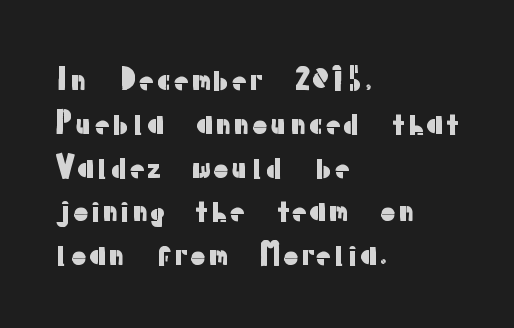
Q: Is the text italic (slanted)? A: No, it is upright.
Q: Is the typeface a serif or a sans-serif typeface? A: Sans-serif.
Q: Is the text underlined? A: No.
Q: How is the paragraph aligned? A: Left-aligned.
Q: Is the spacing between letters normal or unusually wide? A: Normal.
Q: Is the spacing between lines tight, normal or loose? A: Normal.
Q: Width (condensed, normal, or wide)? A: Normal.
Q: Stroke contrast? A: Low.
Q: x-height? A: Medium.
Q: Monospaced? A: No.
